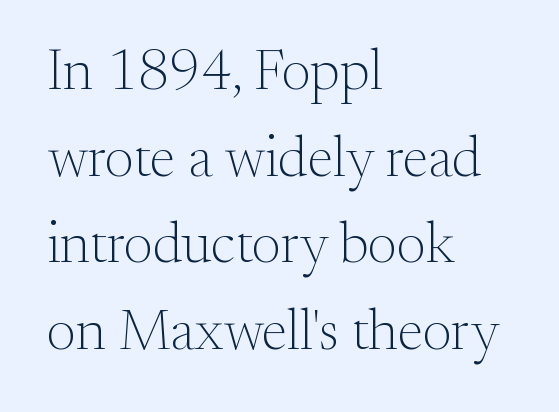
What stands out about the letter spacing? Nothing — it is the standard amount. You can tell from the footed stems that serif type was used. Leading matches the norm, producing a regular column. The characters are drawn with everyday or finer stroke widths.
